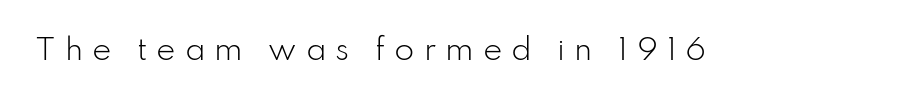
The image shows 29 px light sans-serif type, upright; set unusually wide letter spacing (+0.31 em), not underlined; low stroke contrast and a small x-height.
